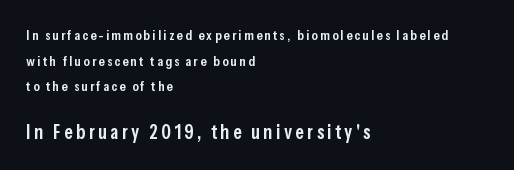
The image shows 20 px text type, upright; set left-aligned, line spacing 1.83x, not underlined; the second (bottom) block is 1.43x larger.
